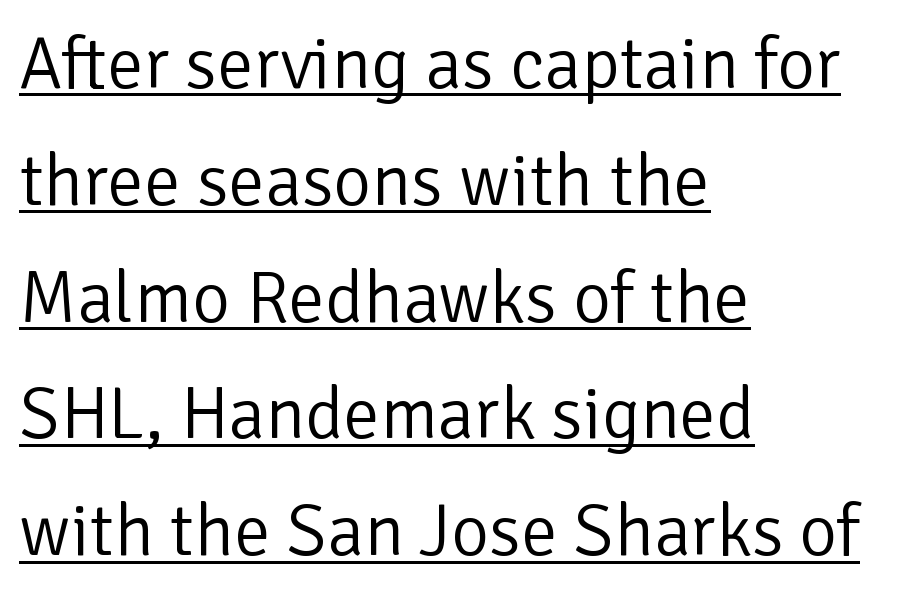
{"serif": "no", "italic": "no", "bold": "no", "weight": "light", "width": "normal", "stroke_contrast": "low", "x_height": "medium", "monospaced": "no", "underline": "yes", "align": "left", "line_spacing": "normal", "line_spacing_ratio": 1.6, "letter_spacing": "normal", "letter_spacing_em": 0.0, "glyph_px": 73}
